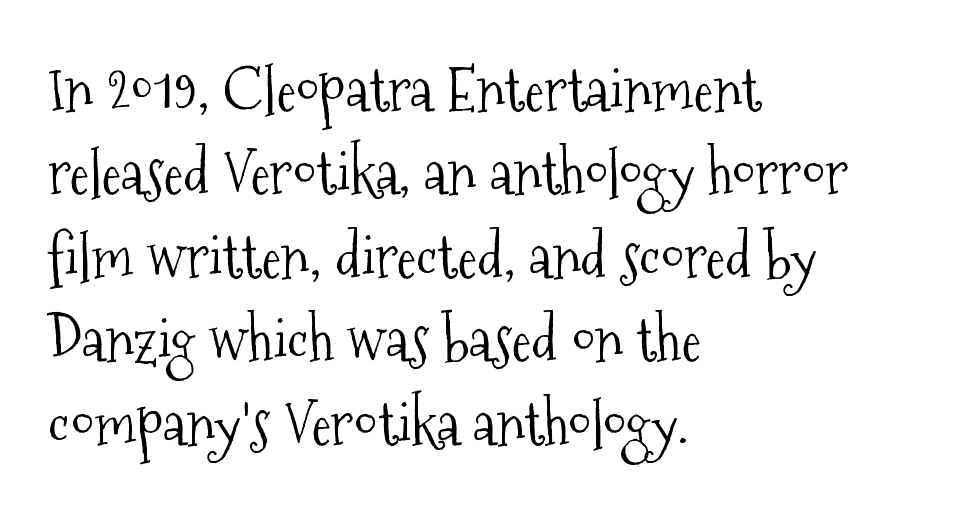
Q: Is the text bold? A: No.
Q: Is the text italic (slanted)? A: No, it is upright.
Q: Is the typeface a serif or a sans-serif typeface? A: Serif.
Q: Is the text underlined? A: No.
Q: How is the paragraph aligned? A: Left-aligned.
Q: Is the spacing between letters normal or unusually wide? A: Normal.
Q: Is the spacing between lines tight, normal or loose? A: Normal.
Q: Width (condensed, normal, or wide)? A: Condensed.
Q: Stroke contrast? A: Medium.
Q: x-height? A: Medium.
Q: Monospaced? A: No.
